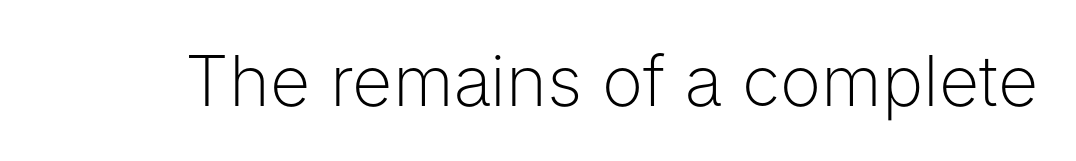
Tracking value appears to be zero — textbook default spacing. In terms of posture, this sample is upright. You can tell from the bare stems that sans-serif type was used. The space beneath each line is pristine and unruled.
